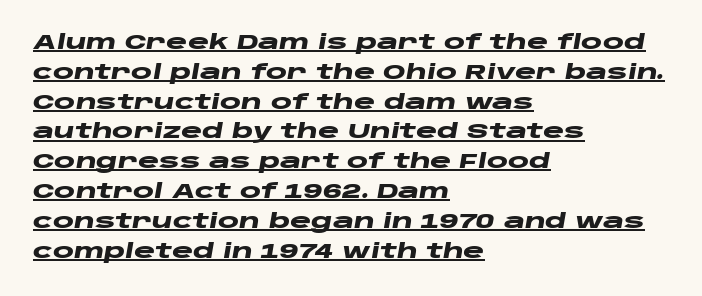
Does the leading feel generous? No, just average. When letters slant like this, we call the style italic. Like a heading marked for emphasis, these lines bear an underscore. Thick stems and heavy bowls — unmistakably bold. The lines are quadded left.
